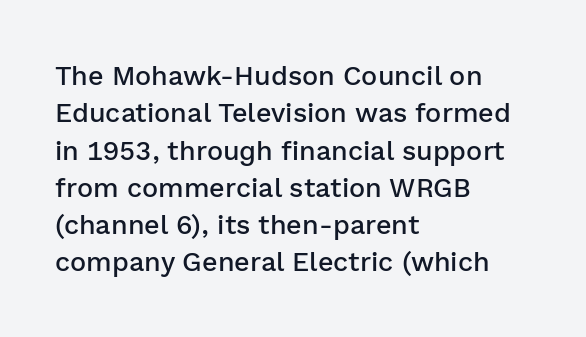
Rendered with straight, roman letterforms. This is moderately heavy type, rendered in semibold. Unmarked baselines from the first word to the last. If you measured baseline to baseline, you'd find a middling distance. Each word holds together tightly as a unit, with standard inter-letter gaps. Teacher's note: observe the even left margin — that is flush-left alignment.
